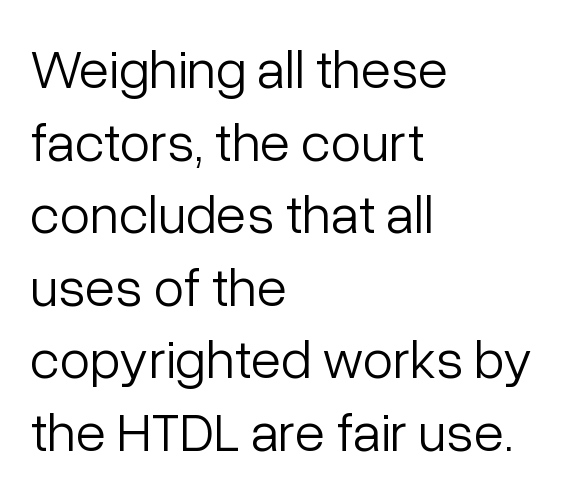
Line starts are locked; line ends wander. Proportional: the letters do not fall into vertical columns. A quiet, ordinary-to-light weight characterises the typeface. A typesetter would call this zero additional tracking. A bare baseline throughout the passage. In terms of leading, this rendering sits right in the middle.
